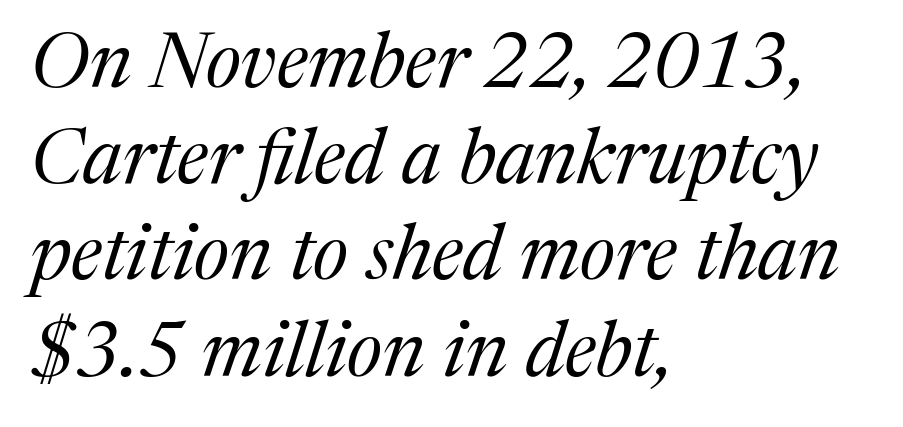
{"serif": "yes", "italic": "yes", "lean": "right", "slant_degrees": 17, "bold": "no", "weight": "regular", "width": "normal", "stroke_contrast": "medium", "x_height": "medium", "monospaced": "no", "underline": "no", "align": "left", "line_spacing": "normal", "line_spacing_ratio": 1.25, "letter_spacing": "normal", "letter_spacing_em": 0.0, "glyph_px": 77}
